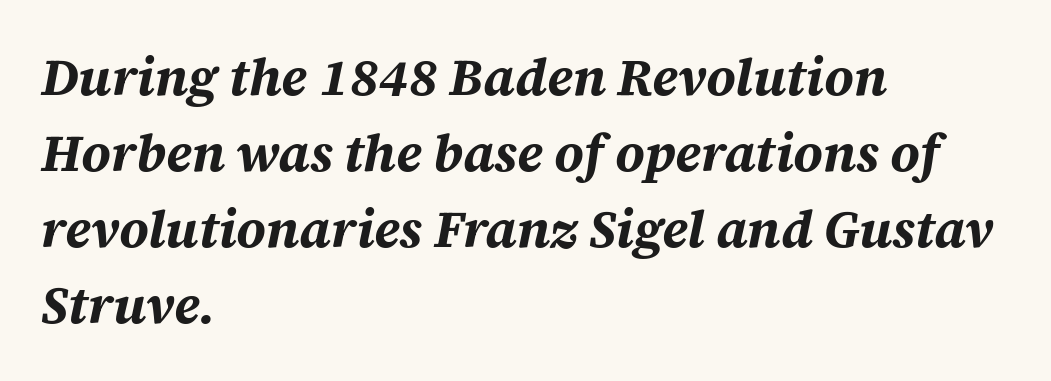
{"italic": "yes", "lean": "right", "slant_degrees": 12, "bold": "yes", "weight": "bold", "width": "normal", "stroke_contrast": "medium", "x_height": "large", "monospaced": "no", "underline": "no", "align": "left", "line_spacing": "normal", "line_spacing_ratio": 1.46, "letter_spacing": "normal", "letter_spacing_em": 0.0, "glyph_px": 52}
